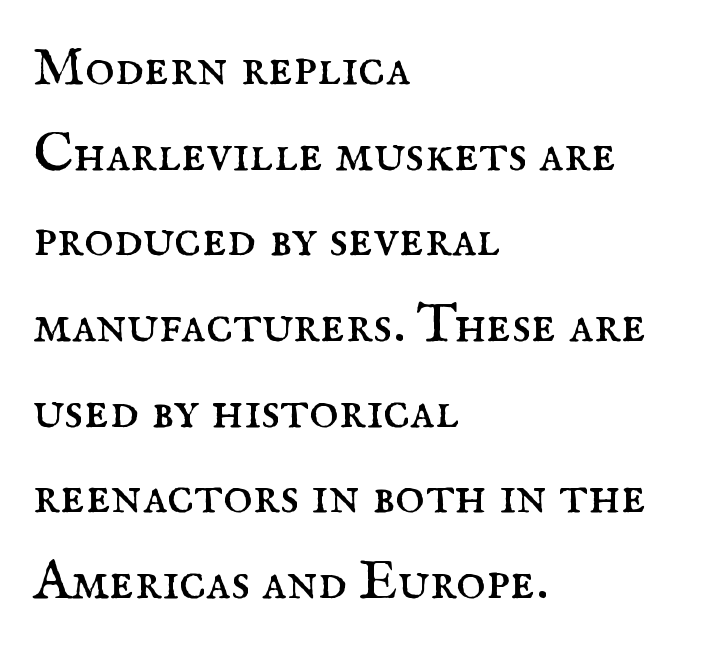
{"serif": "yes", "italic": "no", "bold": "no", "weight": "regular", "width": "normal", "stroke_contrast": "medium", "x_height": "small", "monospaced": "no", "underline": "no", "align": "left", "line_spacing": "normal", "line_spacing_ratio": 1.53, "letter_spacing": "normal", "letter_spacing_em": 0.0, "glyph_px": 56}
